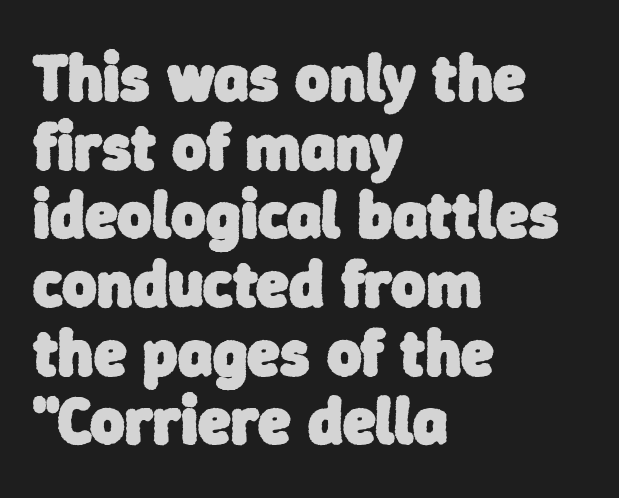
The image shows 66 px heavy sans-serif type; set left-aligned, tight line spacing (1.04x), normal letter spacing, not underlined; low stroke contrast and a medium x-height.
